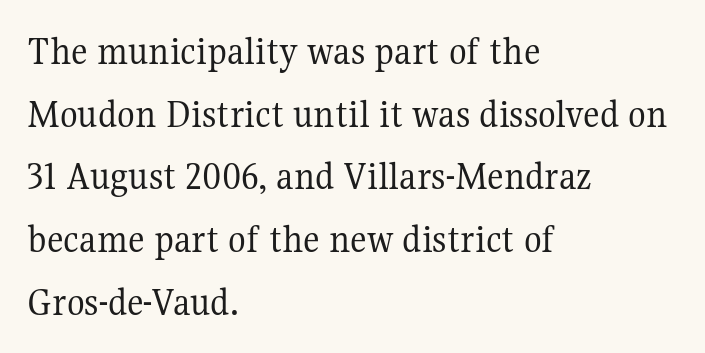
There is no visible air inserted between adjacent glyphs. On a weight scale, this lands at 450 or below. If you drew a ruler down the left edge, every line would touch it. You can tell from the footed stems that serif type was used. If you drew a line through each stem, it would be perfectly vertical.
